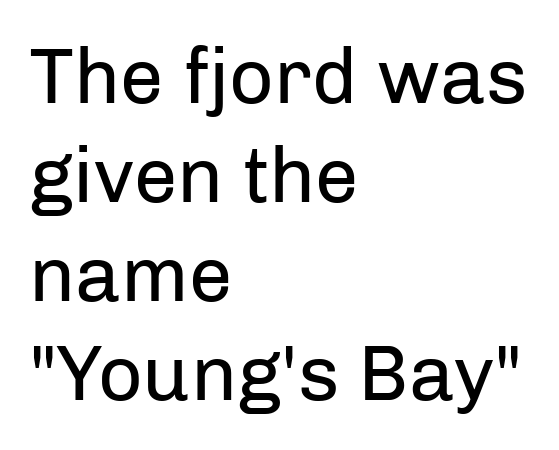
{"serif": "no", "italic": "no", "bold": "no", "weight": "regular", "width": "normal", "stroke_contrast": "low", "x_height": "medium", "monospaced": "no", "underline": "no", "align": "left", "line_spacing": "normal", "line_spacing_ratio": 1.27, "letter_spacing": "normal", "letter_spacing_em": 0.0, "glyph_px": 78}
